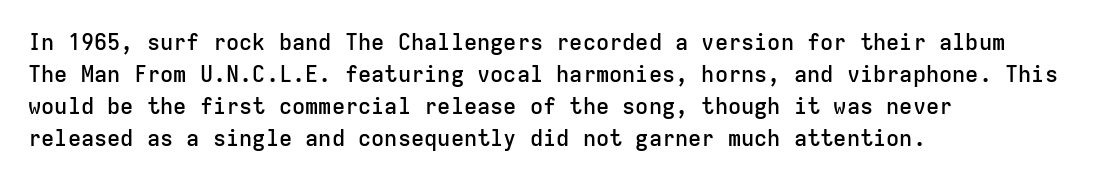
Q: Is the text bold? A: Semi-bold.
Q: Is the text italic (slanted)? A: No, it is upright.
Q: Is the text underlined? A: No.
Q: How is the paragraph aligned? A: Left-aligned.
Q: Is the spacing between letters normal or unusually wide? A: Normal.
Q: Is the spacing between lines tight, normal or loose? A: Normal.
